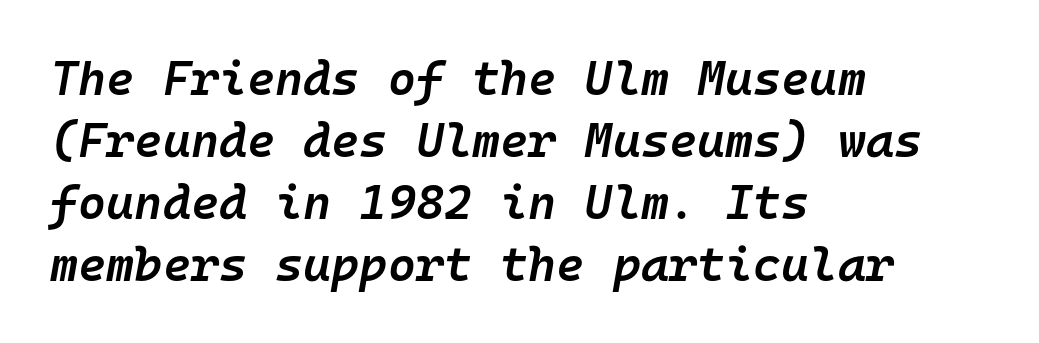
Is the type slanted? Yes — the strokes lean at a clear angle. The compositor pushed each line to the left boundary. The letters march in equal steps, a hallmark of fixed-pitch type. The face used here is rendered with its standard letterfit.
